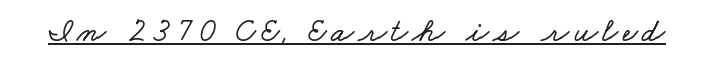
The image shows 33 px wide type; set underlined; low stroke contrast and a small x-height.
